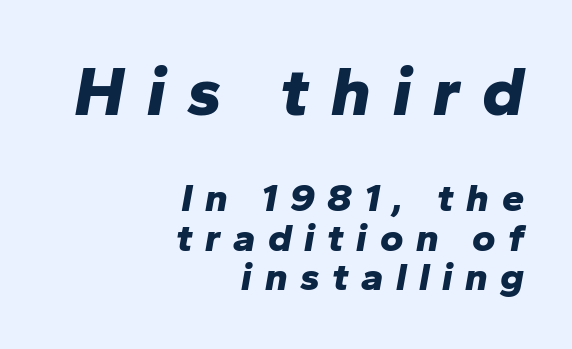
{"italic": "yes", "lean": "right", "slant_degrees": 10, "bold": "yes", "weight": "bold", "width": "normal", "stroke_contrast": "low", "x_height": "medium", "monospaced": "no", "underline": "no", "align": "right", "line_spacing": "tight", "line_spacing_ratio": 0.99, "letter_spacing": "wide", "letter_spacing_em": 0.31, "larger_block": "first", "size_ratio": 1.75, "glyph_px": 70}
